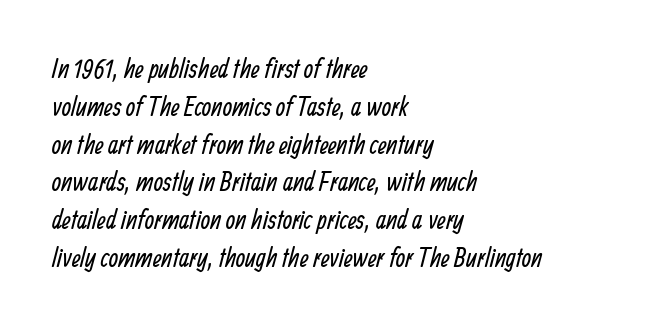
Bold? No — there's no thickening of the strokes. Quick note: interline space is typical. One-word summary of the alignment: left. Words float on clear page, feet unadorned.
